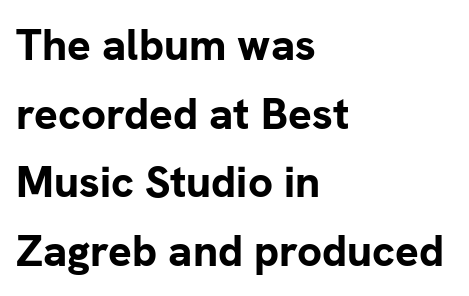
The image shows 44 px bold sans-serif type, upright; set left-aligned, normal line spacing (1.56x), normal letter spacing, not underlined; low stroke contrast and a medium x-height.
